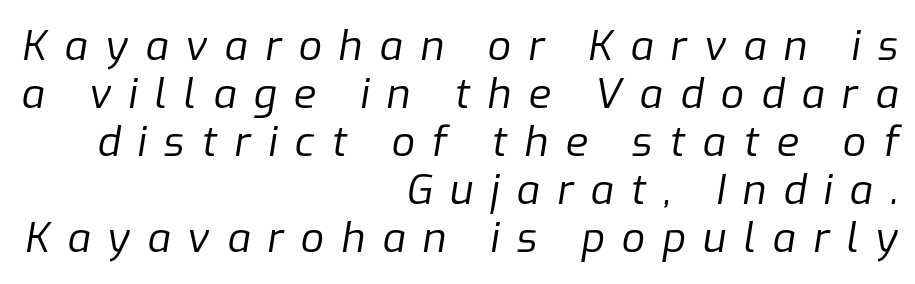
The image shows 41 px regular-weight type, italic (leaning right); set right-aligned, line spacing 1.17x, unusually wide letter spacing (+0.42 em), not underlined; low stroke contrast and a medium x-height.
